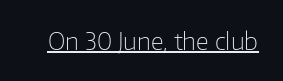
The image shows 24 px text type, upright; set normal letter spacing, underlined.
